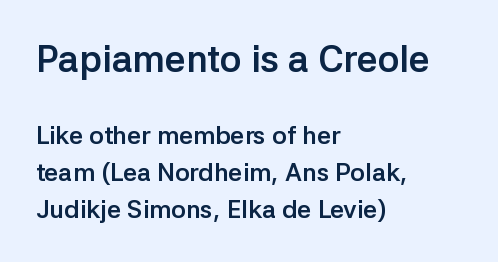
If you drew a ruler down the left edge, every line would touch it. The typeface chosen for these lines omits serifs. Scale decreases going downward across the two blocks. Weight: bold. Rows of type keep a routine distance in the vertical direction.
